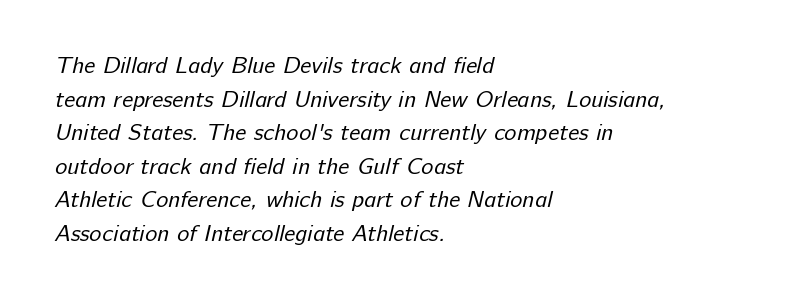
Q: Is the text bold? A: No.
Q: Is the text underlined? A: No.
Q: How is the paragraph aligned? A: Left-aligned.
Q: Is the spacing between letters normal or unusually wide? A: Normal.
Q: Is the spacing between lines tight, normal or loose? A: Normal.
